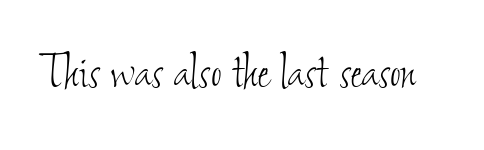
Q: Is the text bold? A: No.
Q: Is the text underlined? A: No.
Q: Is the spacing between letters normal or unusually wide? A: Normal.
Q: Width (condensed, normal, or wide)? A: Condensed.
Q: Stroke contrast? A: Low.
Q: x-height? A: Small.
Q: Monospaced? A: No.
